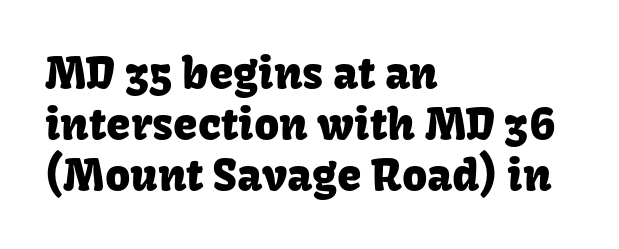
{"serif": "no", "italic": "no", "width": "normal", "stroke_contrast": "low", "x_height": "medium", "monospaced": "no", "underline": "no", "align": "left", "line_spacing_ratio": 1.16, "letter_spacing": "normal", "letter_spacing_em": 0.0, "glyph_px": 44}
